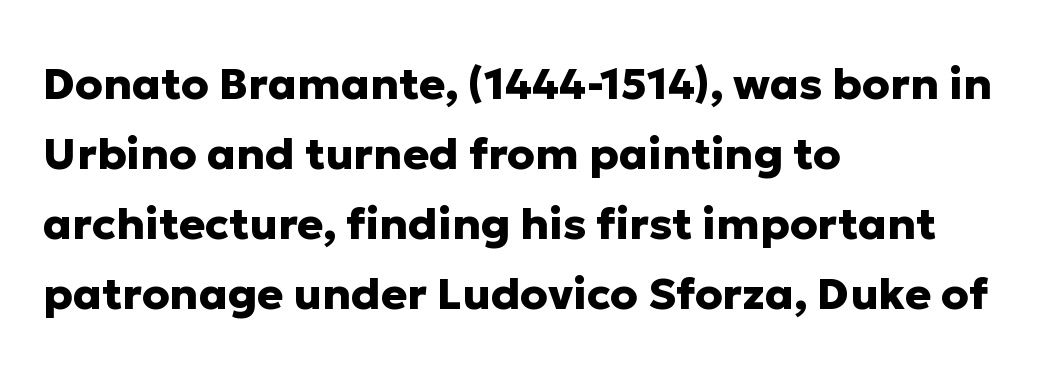
Q: Is the text bold? A: Yes.
Q: Is the text italic (slanted)? A: No, it is upright.
Q: Is the typeface a serif or a sans-serif typeface? A: Sans-serif.
Q: Is the text underlined? A: No.
Q: How is the paragraph aligned? A: Left-aligned.
Q: Is the spacing between letters normal or unusually wide? A: Normal.
Q: Is the spacing between lines tight, normal or loose? A: Normal.
Q: Width (condensed, normal, or wide)? A: Normal.
Q: Stroke contrast? A: Low.
Q: x-height? A: Medium.
Q: Monospaced? A: No.
